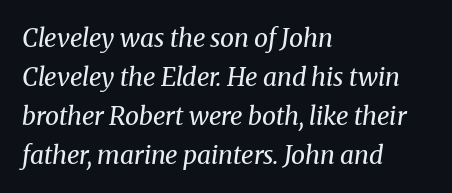
Q: Is the text bold? A: No.
Q: Is the text italic (slanted)? A: Yes, it leans right by about 8 degrees.
Q: Is the text underlined? A: No.
Q: How is the paragraph aligned? A: Left-aligned.
Q: Is the spacing between letters normal or unusually wide? A: Normal.
Q: Is the spacing between lines tight, normal or loose? A: Normal.
